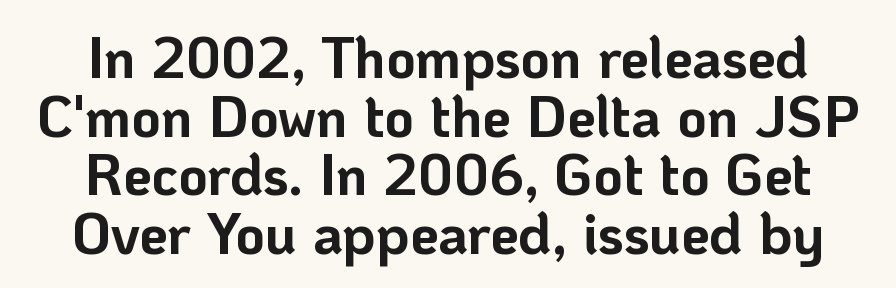
Honestly, the rows look squashed on top of each other. The letters advance in unequal steps, a hallmark of proportional type. This rendering leaves character spacing at its baseline value. Every character sits straight up, as roman type does. The sample has been set heavy, in full bold.
